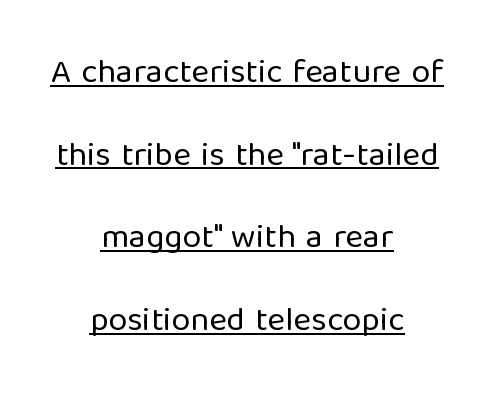
Q: Is the text bold? A: No.
Q: Is the text italic (slanted)? A: No, it is upright.
Q: Is the typeface a serif or a sans-serif typeface? A: Sans-serif.
Q: Is the text underlined? A: Yes.
Q: How is the paragraph aligned? A: Centered.
Q: Is the spacing between letters normal or unusually wide? A: Normal.
Q: Is the spacing between lines tight, normal or loose? A: Loose.
Q: Width (condensed, normal, or wide)? A: Normal.
Q: Stroke contrast? A: Low.
Q: x-height? A: Medium.
Q: Monospaced? A: No.
